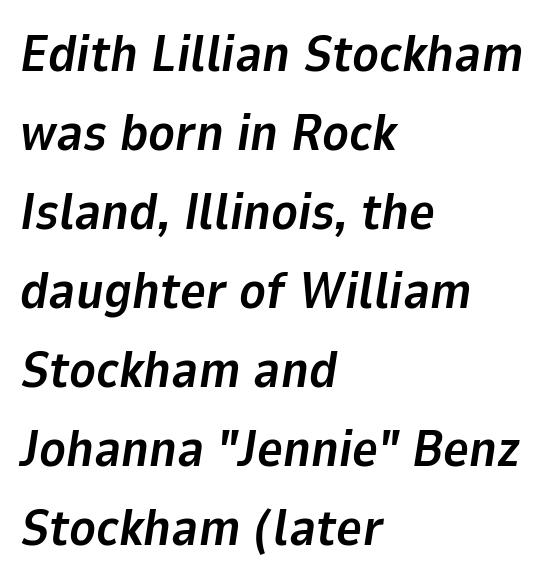
Q: Is the text bold? A: Yes.
Q: Is the text italic (slanted)? A: Yes, it leans right by about 9 degrees.
Q: Is the text underlined? A: No.
Q: How is the paragraph aligned? A: Left-aligned.
Q: Is the spacing between letters normal or unusually wide? A: Normal.
Q: Is the spacing between lines tight, normal or loose? A: Normal.
Q: Width (condensed, normal, or wide)? A: Normal.
Q: Stroke contrast? A: Low.
Q: x-height? A: Medium.
Q: Monospaced? A: No.
